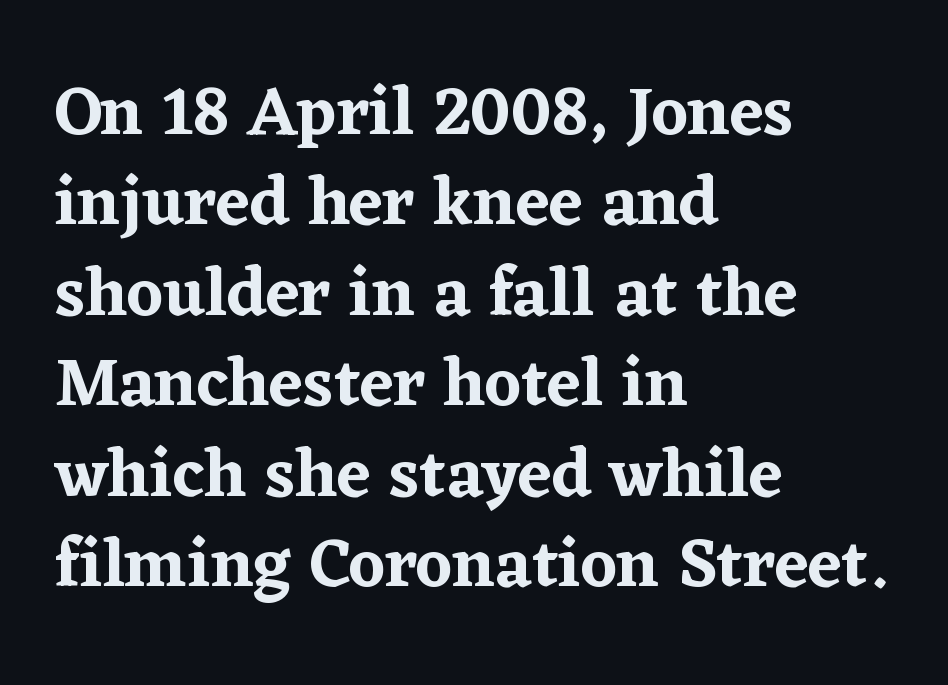
Unlike italic type, these characters show no tilt at all. Honestly, the row spacing looks completely unremarkable. Anything drawn beneath the words? Only blank space. The designer went with a serif here, giving each stem small feet. Does the copy run flush right? No — it runs flush left.
